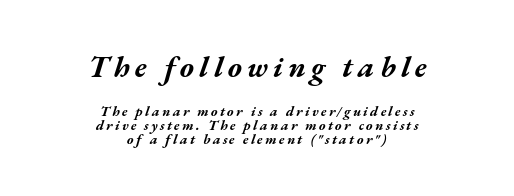
Where is the straight margin? There isn't one; the lines are centered. The rendering shrinks the type as you move from the upper chunk to the lower. Think of a printed novel: that variable character pitch is what you see here. Honestly, there is no underline to notice here at all. Thick stems and heavy bowls — unmistakably bold.
